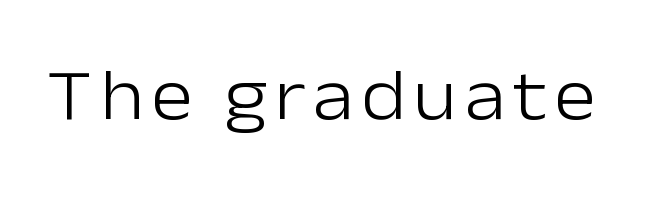
Q: Is the text bold? A: No.
Q: Is the text italic (slanted)? A: No, it is upright.
Q: Is the typeface a serif or a sans-serif typeface? A: Sans-serif.
Q: Is the text underlined? A: No.
Q: Width (condensed, normal, or wide)? A: Normal.
Q: Stroke contrast? A: Low.
Q: x-height? A: Medium.
Q: Monospaced? A: No.
